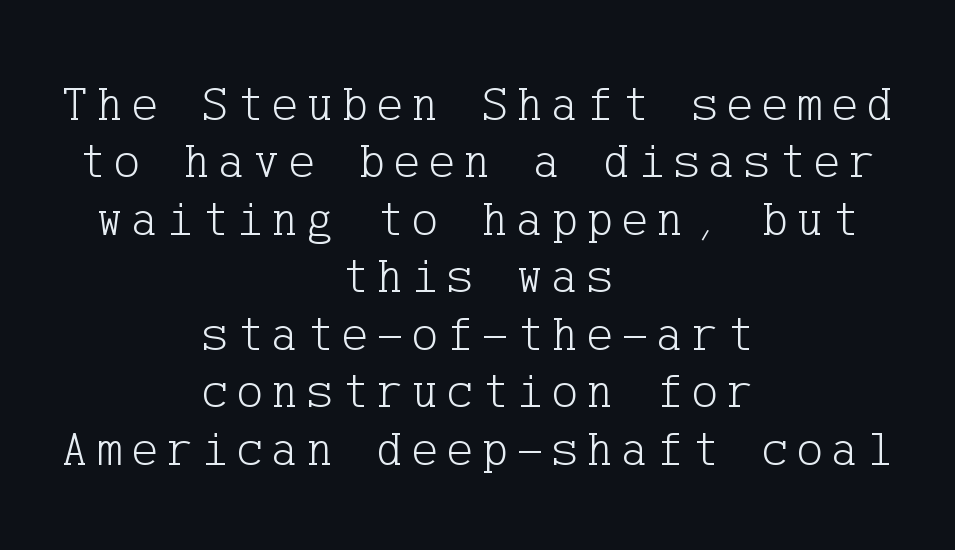
A bare baseline throughout the passage. Regarding serifs, this sample has them. Closely set lines give the paragraph a compact silhouette. On a weight scale, this lands at 450 or below.
